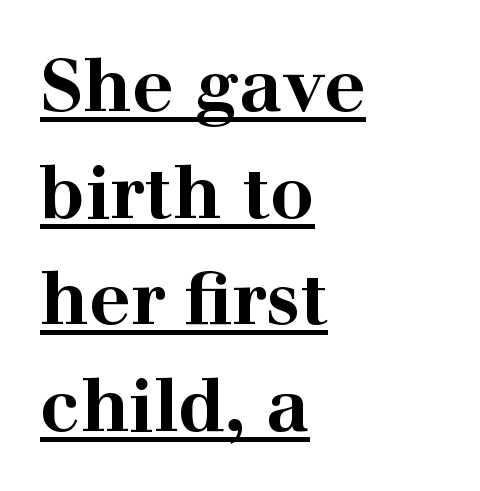
Q: Is the text bold? A: Yes.
Q: Is the text italic (slanted)? A: No, it is upright.
Q: Is the typeface a serif or a sans-serif typeface? A: Serif.
Q: Is the text underlined? A: Yes.
Q: How is the paragraph aligned? A: Left-aligned.
Q: Is the spacing between letters normal or unusually wide? A: Normal.
Q: Is the spacing between lines tight, normal or loose? A: Normal.
Q: Width (condensed, normal, or wide)? A: Wide.
Q: Stroke contrast? A: High.
Q: x-height? A: Medium.
Q: Monospaced? A: No.
